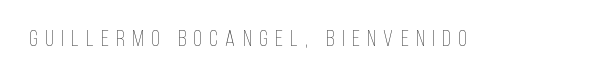
The image shows 22 px text type, upright; set unusually wide letter spacing (+0.35 em), not underlined.
